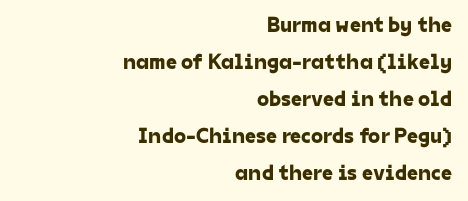
The vertical gap from one line to the next is medium. The specimen omits any rule beneath the text block's lines. No extra tracking has been applied to these lines. Visually the block forms a straight wall on the right and a jagged coastline on the left.
